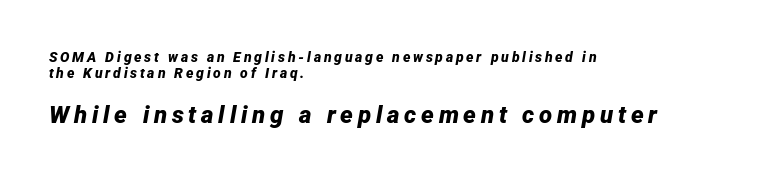
Q: Is the text bold? A: Yes.
Q: Is the text italic (slanted)? A: Yes, it leans right by about 12 degrees.
Q: Is the text underlined? A: No.
Q: How is the paragraph aligned? A: Left-aligned.
Q: Is the spacing between letters normal or unusually wide? A: Unusually wide.
Q: Is the spacing between lines tight, normal or loose? A: Tight.
Q: Which block of text is set in a larger size, the first (top) or the second (bottom)? A: The second (bottom) one.
